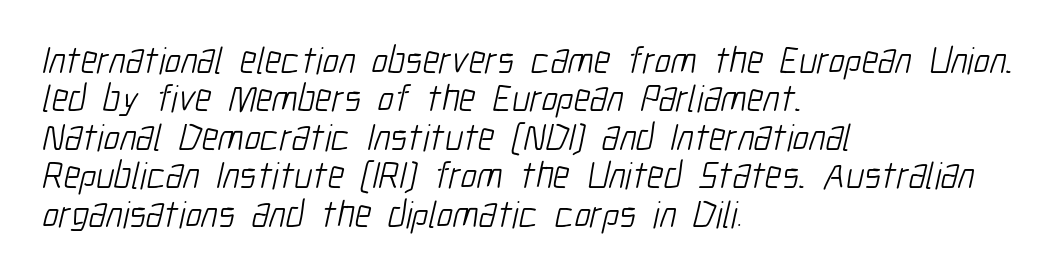
The image shows 38 px light, condensed sans-serif type; set left-aligned, tight line spacing (1.01x), normal letter spacing, not underlined; low stroke contrast and a medium x-height.
